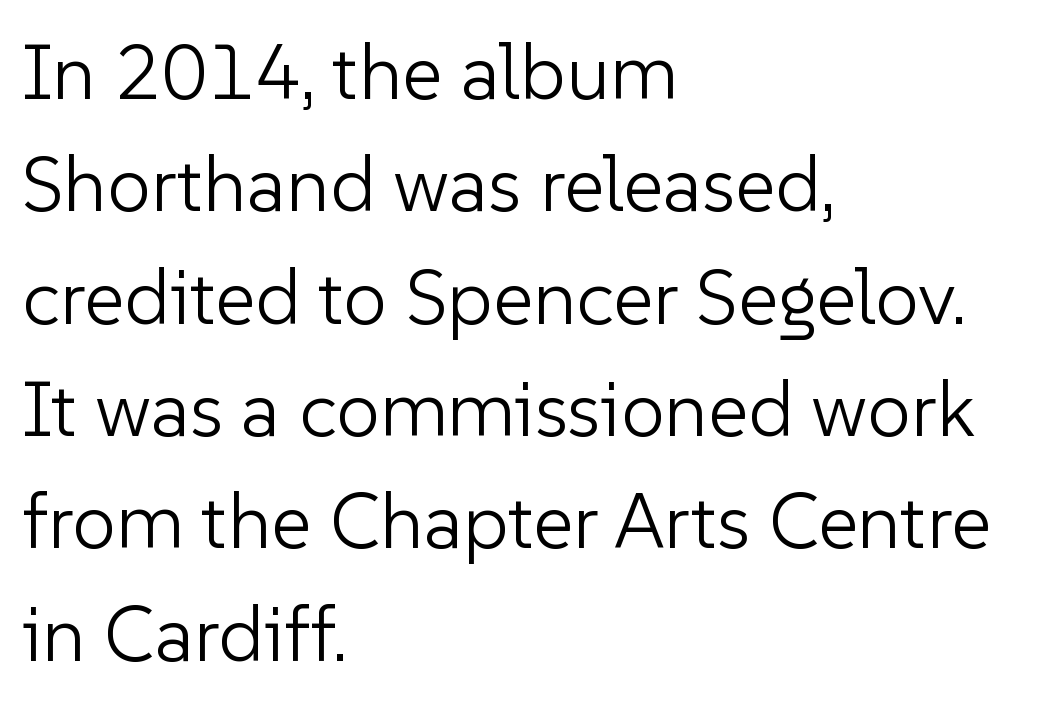
Q: Is the text bold? A: No.
Q: Is the text italic (slanted)? A: No, it is upright.
Q: Is the typeface a serif or a sans-serif typeface? A: Sans-serif.
Q: Is the text underlined? A: No.
Q: How is the paragraph aligned? A: Left-aligned.
Q: Is the spacing between letters normal or unusually wide? A: Normal.
Q: Is the spacing between lines tight, normal or loose? A: Normal.
Q: Width (condensed, normal, or wide)? A: Normal.
Q: Stroke contrast? A: Low.
Q: x-height? A: Medium.
Q: Monospaced? A: No.
